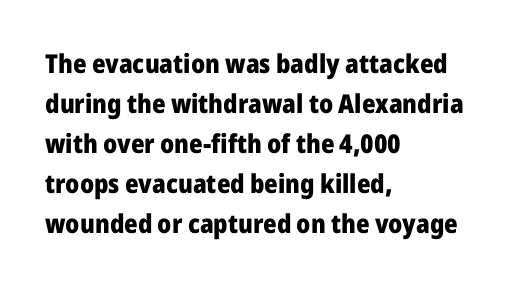
{"italic": "no", "bold": "yes", "underline": "no", "align": "left", "line_spacing": "normal", "line_spacing_ratio": 1.54, "letter_spacing": "normal", "letter_spacing_em": 0.0, "glyph_px": 26}
